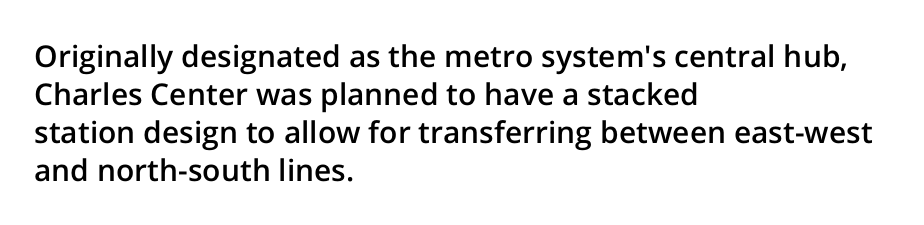
Q: Is the text bold? A: Semi-bold.
Q: Is the text italic (slanted)? A: No, it is upright.
Q: Is the typeface a serif or a sans-serif typeface? A: Sans-serif.
Q: Is the text underlined? A: No.
Q: How is the paragraph aligned? A: Left-aligned.
Q: Is the spacing between letters normal or unusually wide? A: Normal.
Q: Is the spacing between lines tight, normal or loose? A: Normal.
Q: Width (condensed, normal, or wide)? A: Normal.
Q: Stroke contrast? A: Low.
Q: x-height? A: Medium.
Q: Monospaced? A: No.
